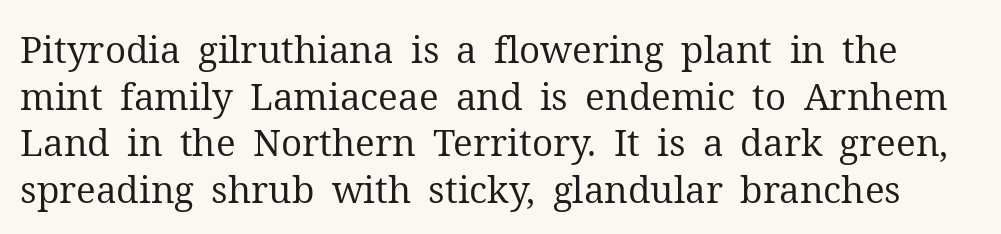
Q: Is the text bold? A: No.
Q: Is the text italic (slanted)? A: No, it is upright.
Q: Is the typeface a serif or a sans-serif typeface? A: Serif.
Q: Is the text underlined? A: No.
Q: Is the spacing between letters normal or unusually wide? A: Normal.
Q: Is the spacing between lines tight, normal or loose? A: Normal.
Q: Width (condensed, normal, or wide)? A: Normal.
Q: Stroke contrast? A: Medium.
Q: x-height? A: Medium.
Q: Monospaced? A: No.
